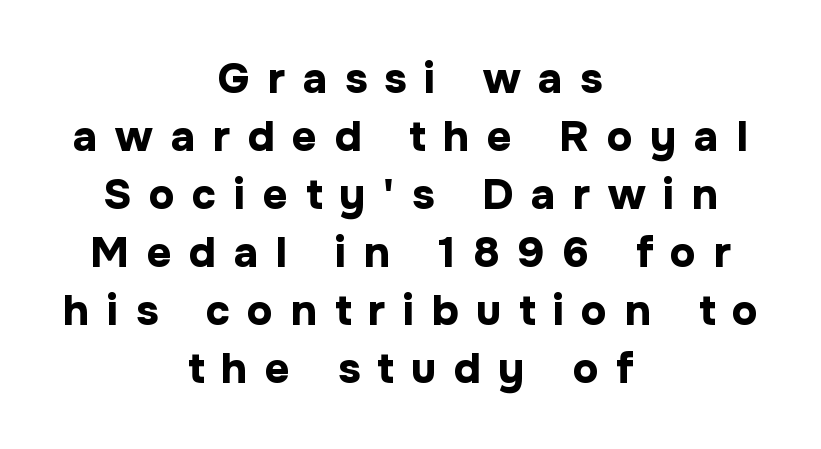
The font's upright variant was chosen for this text. Centered paragraph, ragged on both sides. You could only call the tracking loose — the letters float apart. The designer went with a sans here, leaving each stem footless. Looks like regular typesetting: each glyph gets only the width it needs.
